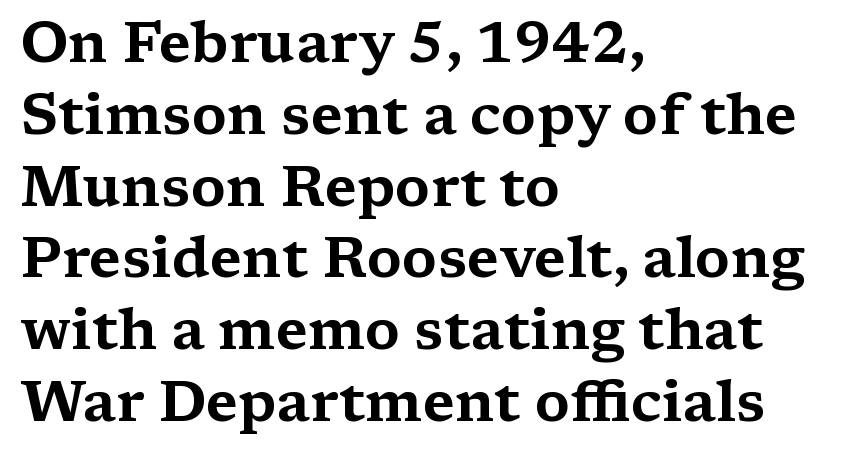
Q: Is the text italic (slanted)? A: No, it is upright.
Q: Is the typeface a serif or a sans-serif typeface? A: Serif.
Q: Is the text underlined? A: No.
Q: How is the paragraph aligned? A: Left-aligned.
Q: Is the spacing between letters normal or unusually wide? A: Normal.
Q: Is the spacing between lines tight, normal or loose? A: Normal.
Q: Width (condensed, normal, or wide)? A: Wide.
Q: Stroke contrast? A: Medium.
Q: x-height? A: Medium.
Q: Monospaced? A: No.
